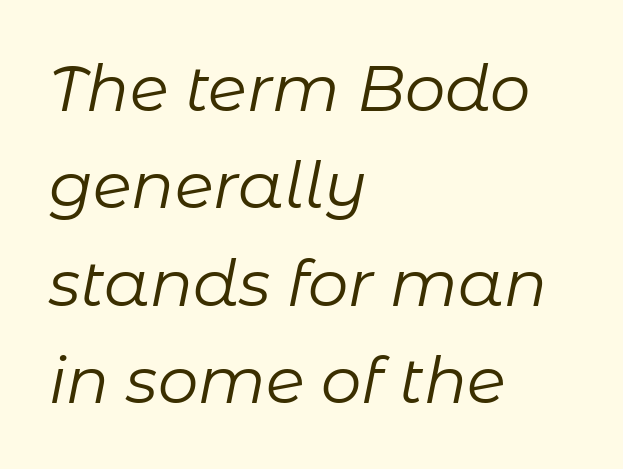
The strip under each line holds only bare page. Do the characters align in a grid? No, the font is proportional. Evenly set lines give the paragraph a standard silhouette. The rendering applies a slant to the glyphs. The ragged edge is on the right, which tells us the setting is flush left.
